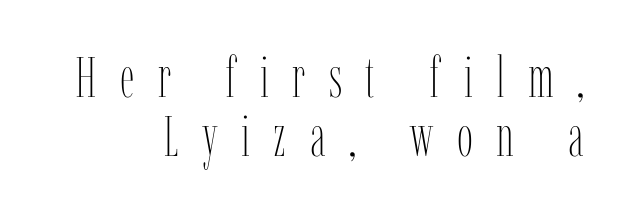
The image shows 57 px thin, condensed type, upright; set right-aligned, tight line spacing (1.03x), unusually wide letter spacing (+0.41 em), not underlined; low stroke contrast and a medium x-height.
